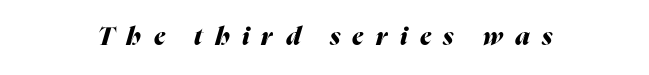
{"italic": "yes", "lean": "right", "slant_degrees": 16, "bold": "yes", "underline": "no", "letter_spacing": "wide", "letter_spacing_em": 0.49, "glyph_px": 25}
